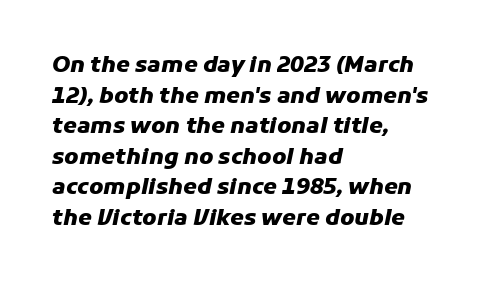
Q: Is the text bold? A: Yes.
Q: Is the text italic (slanted)? A: Yes, it leans right by about 11 degrees.
Q: Is the text underlined? A: No.
Q: How is the paragraph aligned? A: Left-aligned.
Q: Is the spacing between letters normal or unusually wide? A: Normal.
Q: Is the spacing between lines tight, normal or loose? A: Normal.
